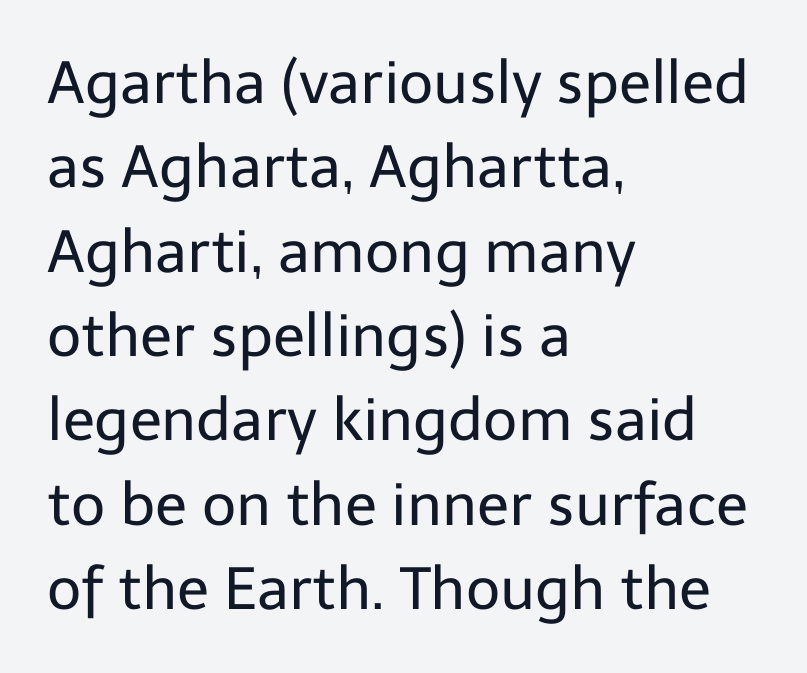
Q: Is the text bold? A: No.
Q: Is the text italic (slanted)? A: No, it is upright.
Q: Is the typeface a serif or a sans-serif typeface? A: Sans-serif.
Q: Is the text underlined? A: No.
Q: How is the paragraph aligned? A: Left-aligned.
Q: Is the spacing between letters normal or unusually wide? A: Normal.
Q: Is the spacing between lines tight, normal or loose? A: Normal.
Q: Width (condensed, normal, or wide)? A: Normal.
Q: Stroke contrast? A: Low.
Q: x-height? A: Medium.
Q: Monospaced? A: No.
